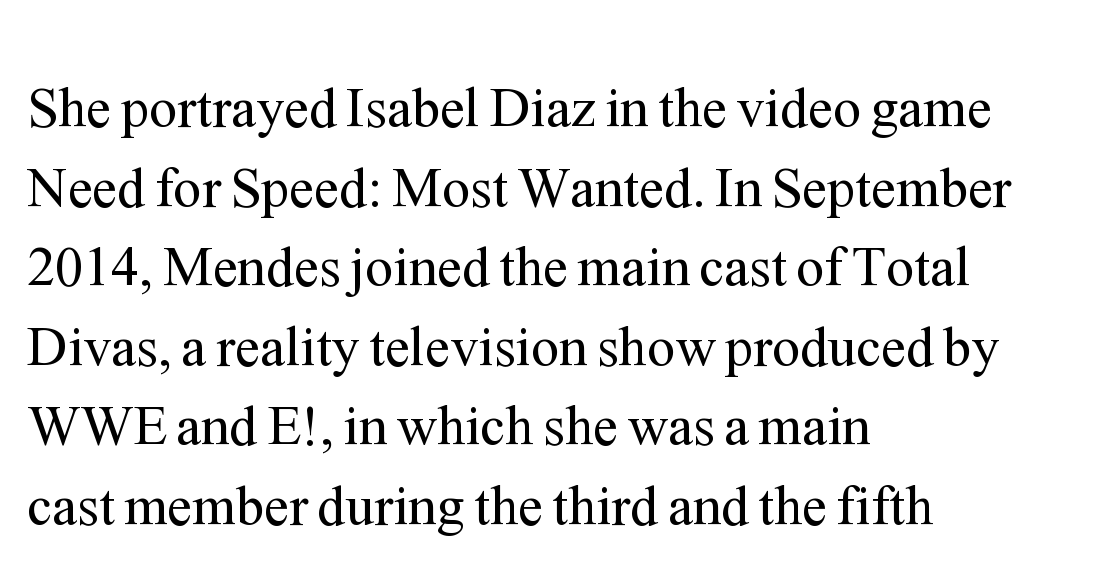
The image shows 56 px regular-weight serif type, upright; set left-aligned, normal line spacing (1.42x), normal letter spacing, not underlined; medium stroke contrast and a medium x-height.
